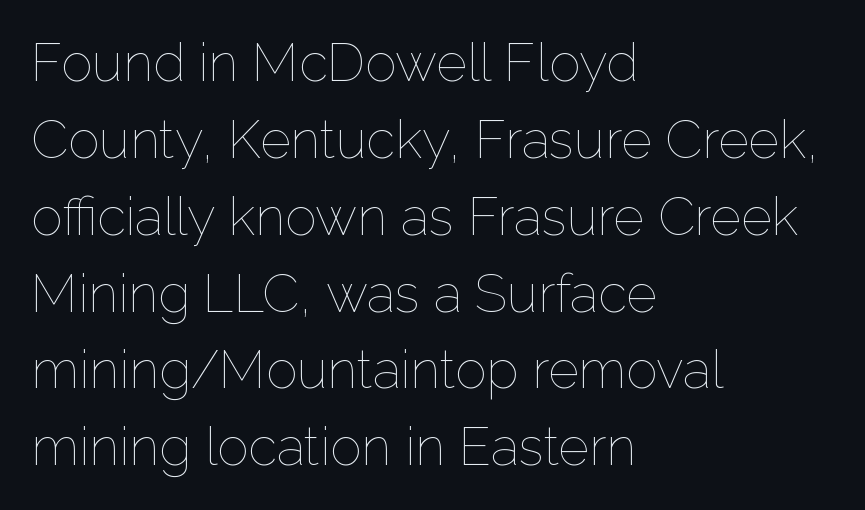
The image shows 53 px thin type, upright; set left-aligned, normal line spacing (1.45x), normal letter spacing, not underlined; low stroke contrast and a medium x-height.
